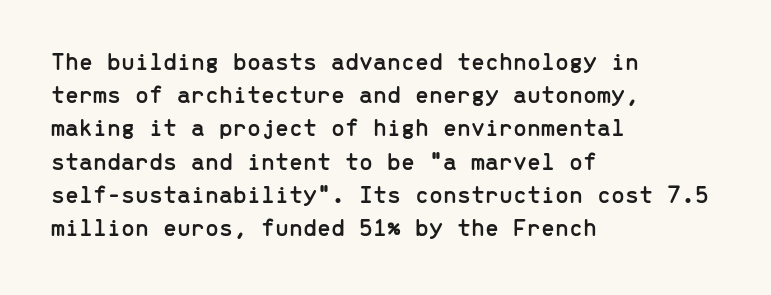
Students, observe: this is what conventionally led text looks like. Look at the tracking — it's just the regular setting, nothing added. The paragraph has a hard left edge and a soft right edge. Check under the words: just untouched page. The lettering holds an erect, upright posture throughout.
